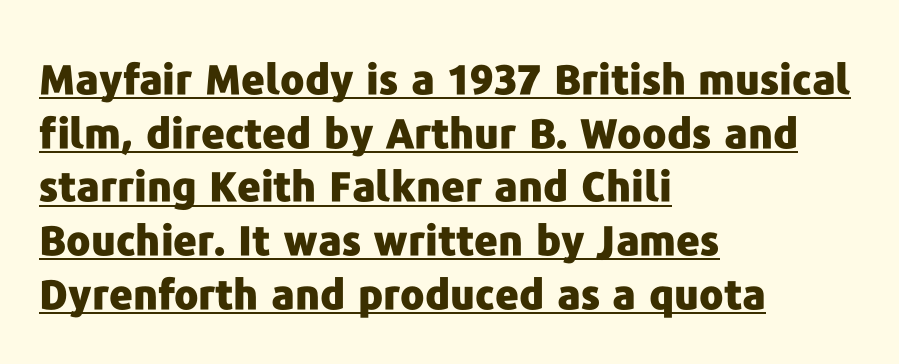
The image shows 41 px heavy sans-serif type, upright; set left-aligned, normal line spacing (1.31x), normal letter spacing, underlined; low stroke contrast and a medium x-height.
